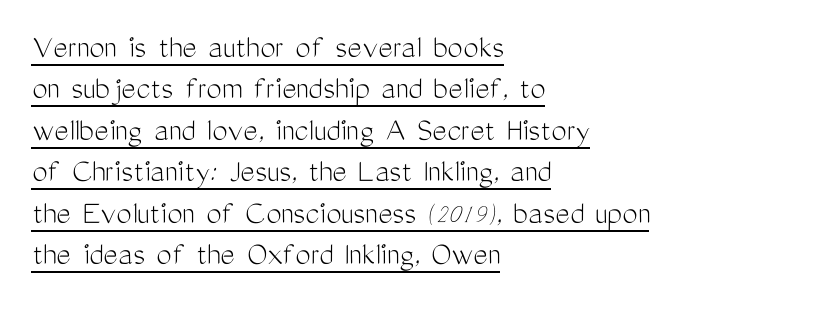
Q: Is the text bold? A: No.
Q: Is the text italic (slanted)? A: No, it is upright.
Q: Is the typeface a serif or a sans-serif typeface? A: Sans-serif.
Q: Is the text underlined? A: Yes.
Q: How is the paragraph aligned? A: Left-aligned.
Q: Is the spacing between letters normal or unusually wide? A: Normal.
Q: Width (condensed, normal, or wide)? A: Condensed.
Q: Stroke contrast? A: Medium.
Q: x-height? A: Medium.
Q: Monospaced? A: No.
